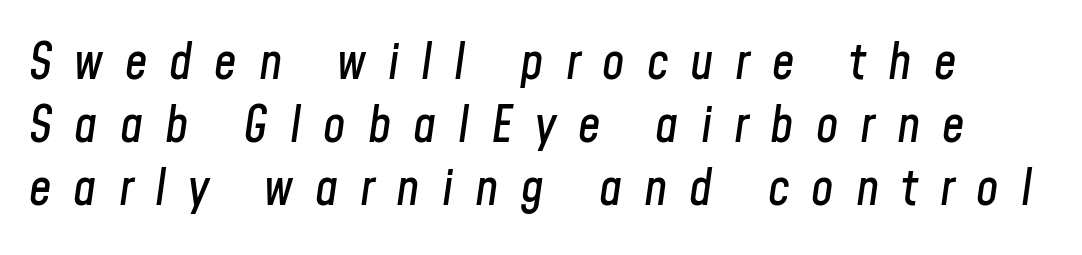
{"italic": "yes", "lean": "right", "slant_degrees": 8, "width": "condensed", "stroke_contrast": "low", "x_height": "medium", "monospaced": "no", "underline": "no", "line_spacing": "normal", "line_spacing_ratio": 1.26, "letter_spacing": "wide", "letter_spacing_em": 0.44, "glyph_px": 50}
